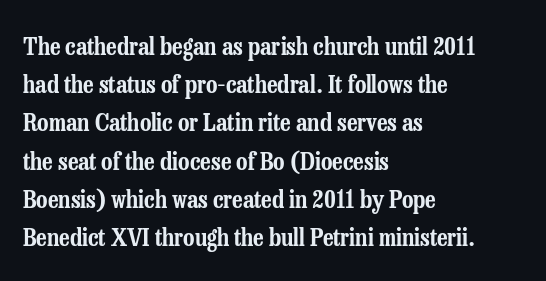
Q: Is the text italic (slanted)? A: No, it is upright.
Q: Is the text underlined? A: No.
Q: How is the paragraph aligned? A: Left-aligned.
Q: Is the spacing between letters normal or unusually wide? A: Normal.
Q: Is the spacing between lines tight, normal or loose? A: Normal.
